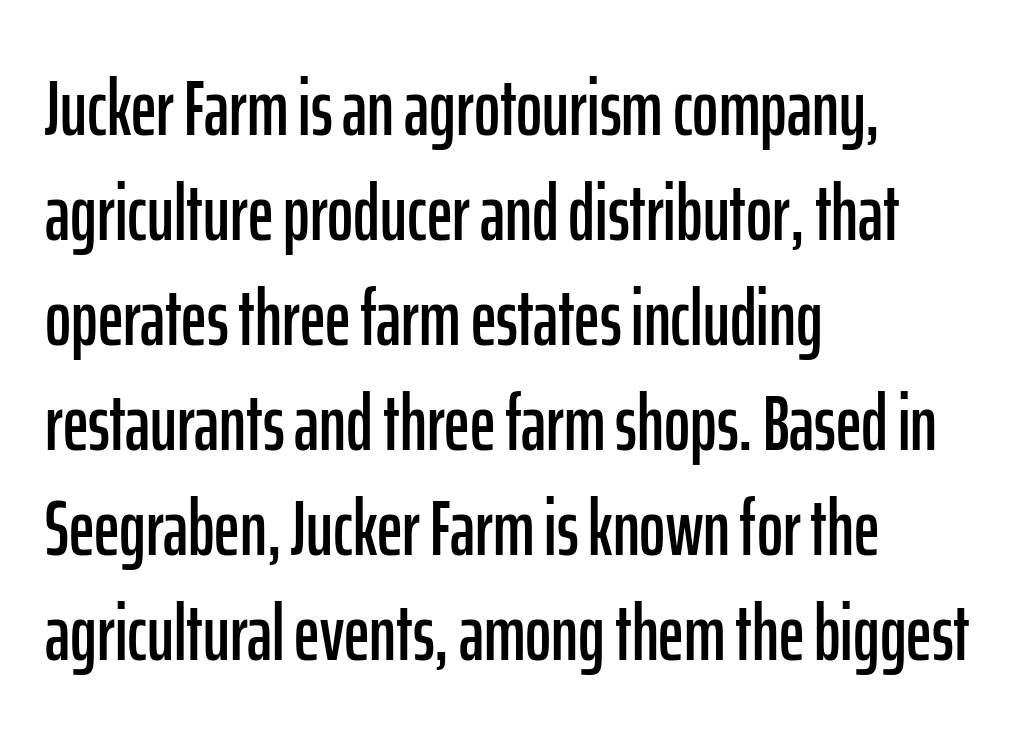
The image shows 79 px condensed sans-serif type, upright; set left-aligned, normal line spacing (1.33x), normal letter spacing, not underlined; low stroke contrast and a medium x-height.
